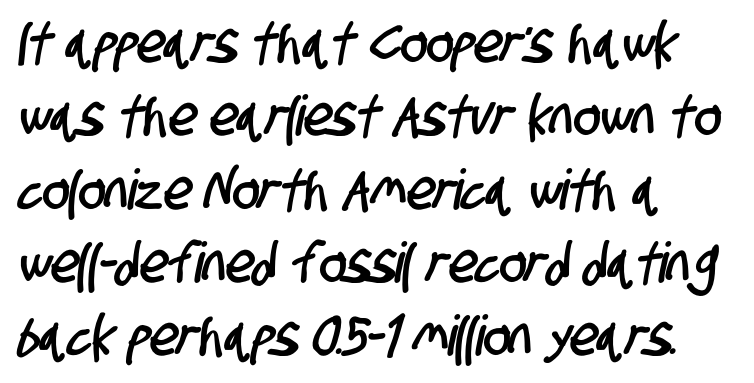
Q: Is the typeface a serif or a sans-serif typeface? A: Sans-serif.
Q: Is the text underlined? A: No.
Q: How is the paragraph aligned? A: Left-aligned.
Q: Is the spacing between letters normal or unusually wide? A: Normal.
Q: Is the spacing between lines tight, normal or loose? A: Normal.
Q: Width (condensed, normal, or wide)? A: Condensed.
Q: Stroke contrast? A: Low.
Q: x-height? A: Large.
Q: Monospaced? A: No.
